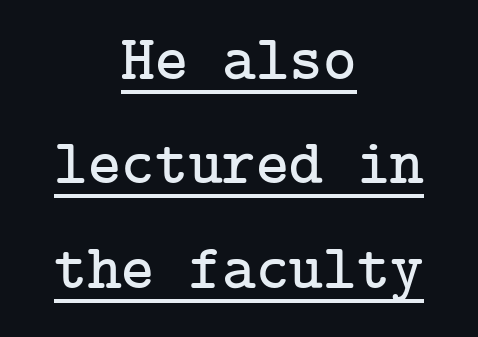
{"serif": "yes", "italic": "no", "width": "normal", "stroke_contrast": "low", "x_height": "medium", "underline": "yes", "align": "center", "line_spacing": "normal", "line_spacing_ratio": 1.63, "letter_spacing": "normal", "letter_spacing_em": 0.0, "glyph_px": 64}
